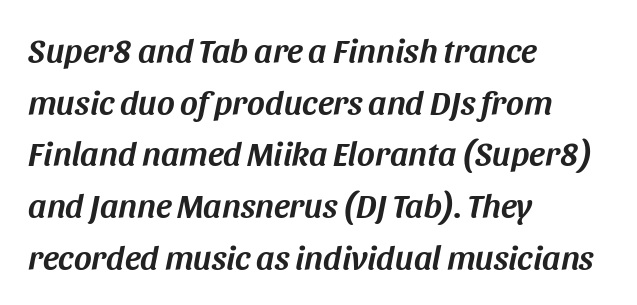
Q: Is the text italic (slanted)? A: Yes, it leans right by about 11 degrees.
Q: Is the text underlined? A: No.
Q: How is the paragraph aligned? A: Left-aligned.
Q: Is the spacing between letters normal or unusually wide? A: Normal.
Q: Is the spacing between lines tight, normal or loose? A: Normal.
Q: Width (condensed, normal, or wide)? A: Normal.
Q: Stroke contrast? A: Medium.
Q: x-height? A: Large.
Q: Monospaced? A: No.
